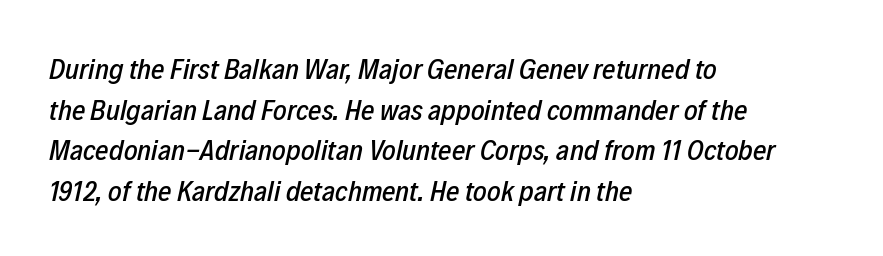
Q: Is the text italic (slanted)? A: Yes, it leans right by about 12 degrees.
Q: Is the text underlined? A: No.
Q: How is the paragraph aligned? A: Left-aligned.
Q: Is the spacing between letters normal or unusually wide? A: Normal.
Q: Is the spacing between lines tight, normal or loose? A: Normal.
Q: Width (condensed, normal, or wide)? A: Condensed.
Q: Stroke contrast? A: Low.
Q: x-height? A: Medium.
Q: Monospaced? A: No.
